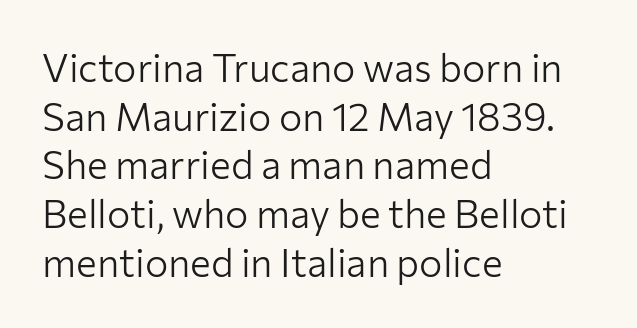
The image shows 39 px light sans-serif type, upright; set left-aligned, normal line spacing (1.25x), normal letter spacing, not underlined; low stroke contrast and a medium x-height.
